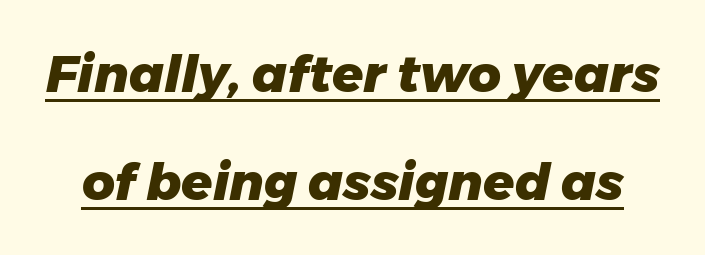
Line spacing here is loose. Character widths vary here, with narrow letters taking less room than wide ones. Compared with typical body copy, the letter spacing here is the same. Is the type bold? Yes — the strokes are clearly thick and heavy. Would a proofreader flag this as italicized? Yes.
